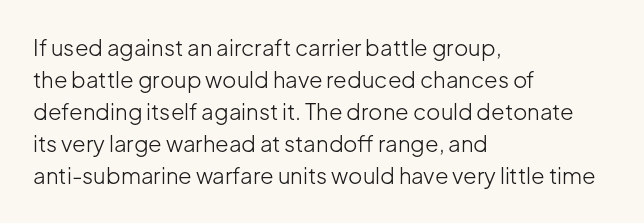
{"italic": "no", "bold": "no", "underline": "no", "align": "left", "line_spacing": "normal", "line_spacing_ratio": 1.46, "letter_spacing": "normal", "letter_spacing_em": 0.0, "glyph_px": 22}
